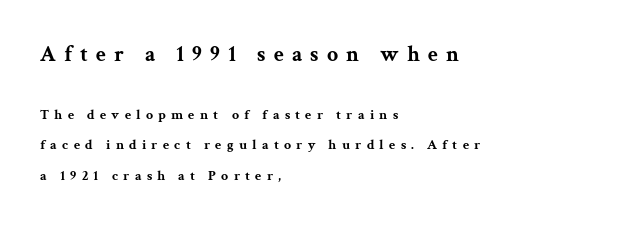
The image shows 22 px bold type, upright; set left-aligned, loose line spacing (2.16x), unusually wide letter spacing (+0.37 em), not underlined; the first (top) block is 1.57x larger.
